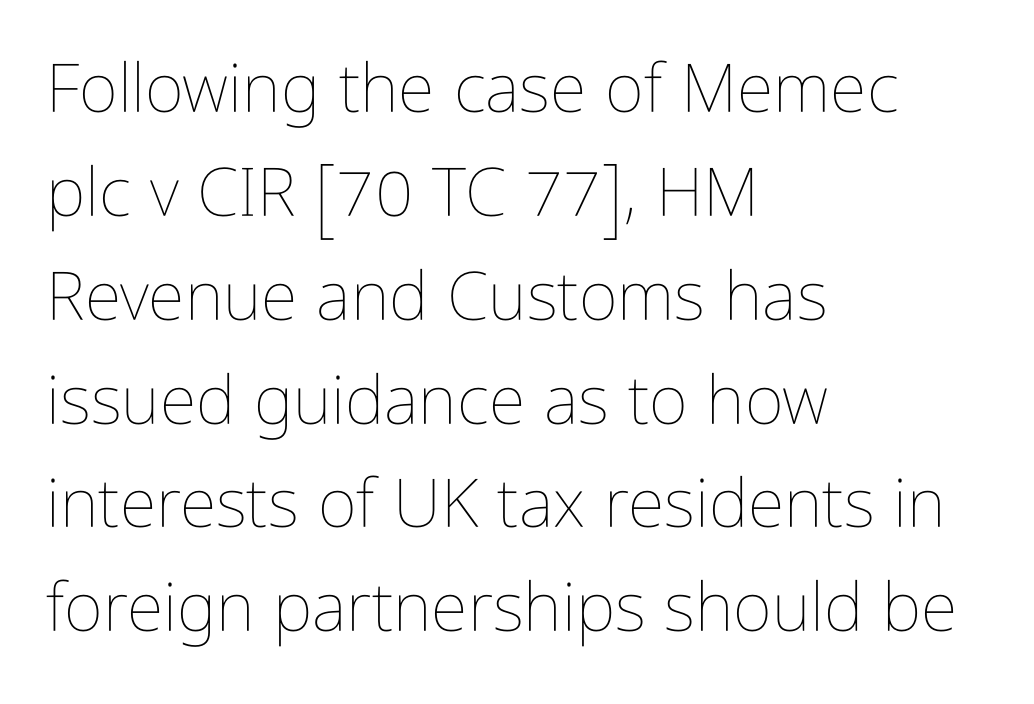
Q: Is the text bold? A: No.
Q: Is the text italic (slanted)? A: No, it is upright.
Q: Is the text underlined? A: No.
Q: How is the paragraph aligned? A: Left-aligned.
Q: Is the spacing between letters normal or unusually wide? A: Normal.
Q: Is the spacing between lines tight, normal or loose? A: Normal.
Q: Width (condensed, normal, or wide)? A: Condensed.
Q: Stroke contrast? A: Low.
Q: x-height? A: Medium.
Q: Monospaced? A: No.
